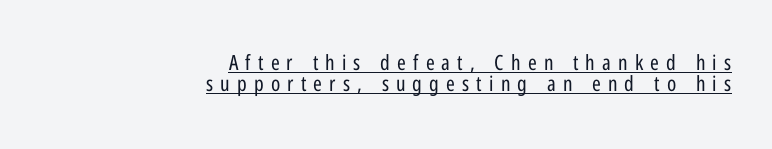
Tracking here is generous; glyphs stand well apart from one another. Tightly led — the rows are bunched. Typeset ragged left — the right edge is the straight one. Is the type heavy? It reads as light-to-regular instead. The font's upright variant was chosen for this text.
